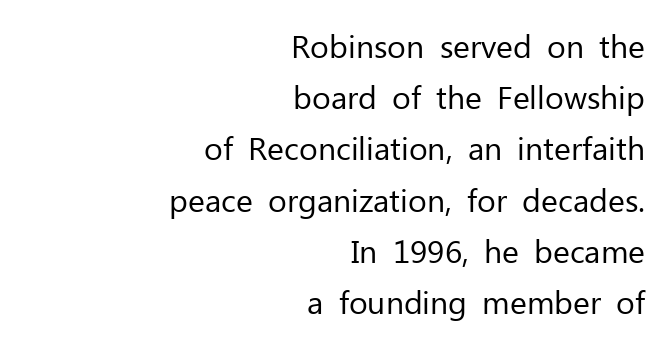
The image shows 32 px regular-weight sans-serif type, upright; set right-aligned, normal line spacing (1.6x), normal letter spacing, not underlined; low stroke contrast and a medium x-height.
